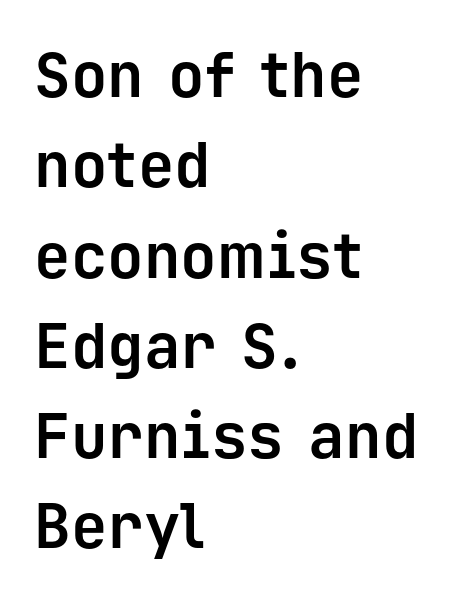
Q: Is the text bold? A: Yes.
Q: Is the text italic (slanted)? A: No, it is upright.
Q: Is the typeface a serif or a sans-serif typeface? A: Sans-serif.
Q: Is the text underlined? A: No.
Q: How is the paragraph aligned? A: Left-aligned.
Q: Is the spacing between letters normal or unusually wide? A: Normal.
Q: Is the spacing between lines tight, normal or loose? A: Normal.
Q: Width (condensed, normal, or wide)? A: Normal.
Q: Stroke contrast? A: Low.
Q: x-height? A: Medium.
Q: Monospaced? A: Yes.
